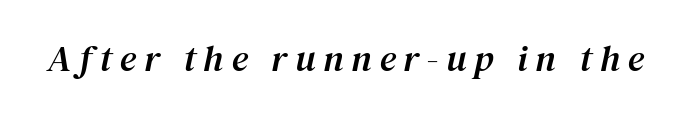
A clean baseline with only descenders dipping below it. The horizontal fit of the characters is loose and conspicuously gappy. The type family on display is of the serif kind. The rendering applies a slant to the glyphs. The passage shown is typed in a proportional face where columns would drift.
